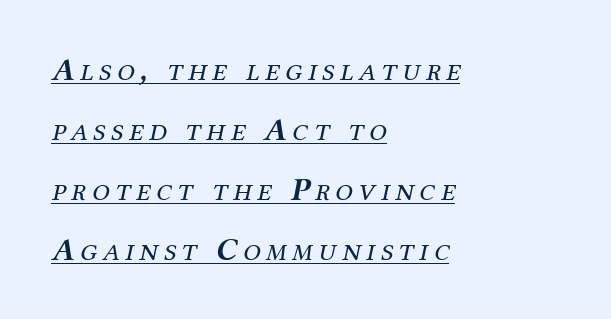
Check where the strokes stop: tiny serifs finish them off. Each stroke keeps to a modest, everyday thickness or less. You can see a thin bar hugging the bottom of the glyphs. Typeset ragged right — the left edge is the straight one. Would a proofreader flag this as italicized? Yes. Looks like regular typesetting: each glyph gets only the width it needs.
